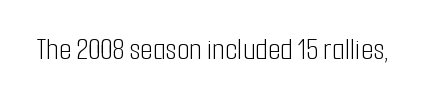
Q: Is the text bold? A: No.
Q: Is the text italic (slanted)? A: No, it is upright.
Q: Is the typeface a serif or a sans-serif typeface? A: Sans-serif.
Q: Is the text underlined? A: No.
Q: Is the spacing between letters normal or unusually wide? A: Normal.
Q: Width (condensed, normal, or wide)? A: Condensed.
Q: Stroke contrast? A: Low.
Q: x-height? A: Medium.
Q: Monospaced? A: No.
